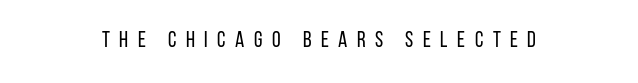
The image shows 22 px text type, upright; set unusually wide letter spacing (+0.43 em), not underlined.
